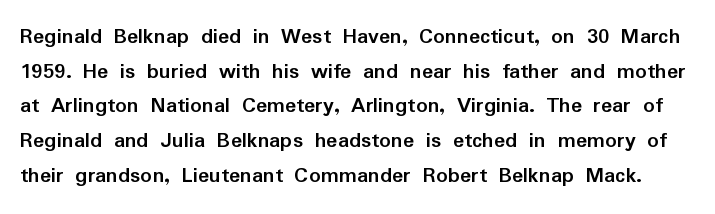
The image shows 23 px bold type, upright; set normal line spacing (1.51x), normal letter spacing, not underlined.
